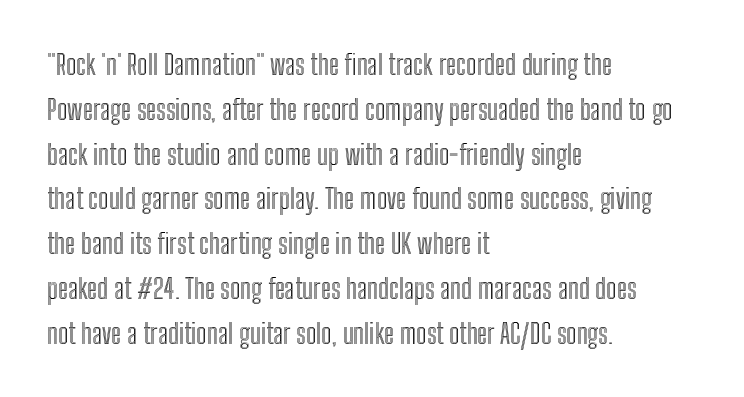
{"italic": "no", "width": "condensed", "x_height": "medium", "monospaced": "no", "underline": "no", "align": "left", "line_spacing": "normal", "line_spacing_ratio": 1.6, "letter_spacing": "normal", "letter_spacing_em": 0.0, "glyph_px": 28}
